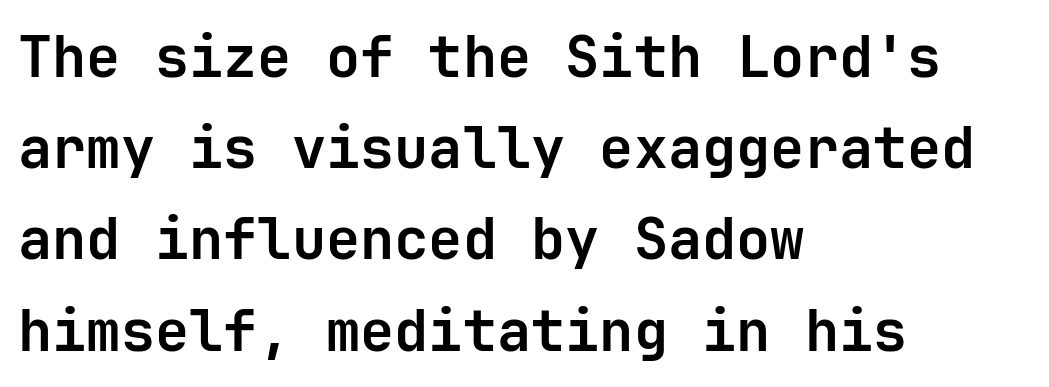
The image shows 57 px bold sans-serif type, upright, monospaced; set left-aligned, normal line spacing (1.6x), normal letter spacing, not underlined; low stroke contrast and a medium x-height.
